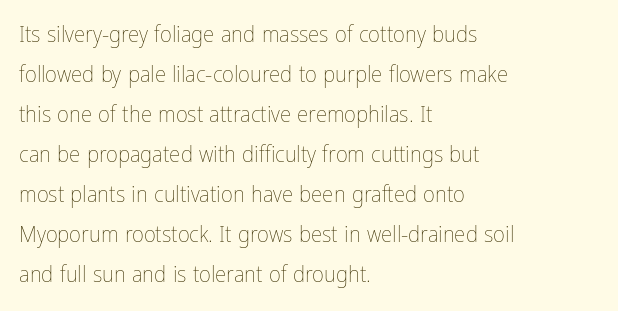
Type without underlining. Characters remain perfectly vertical along every line. This reads as an unemphasized weight, regular at the heaviest. These lines stack with their left ends in a neat column.
